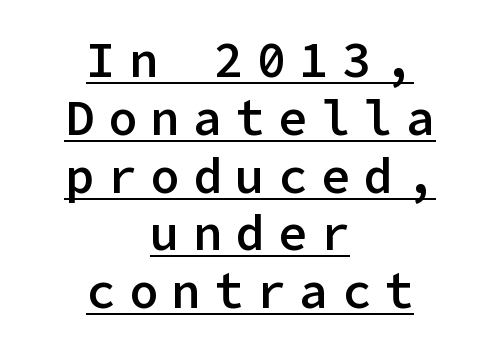
{"serif": "no", "italic": "no", "bold": "semi", "weight": "semibold", "width": "normal", "stroke_contrast": "low", "x_height": "medium", "underline": "yes", "align": "center", "line_spacing_ratio": 1.18, "letter_spacing": "wide", "letter_spacing_em": 0.27, "glyph_px": 49}
